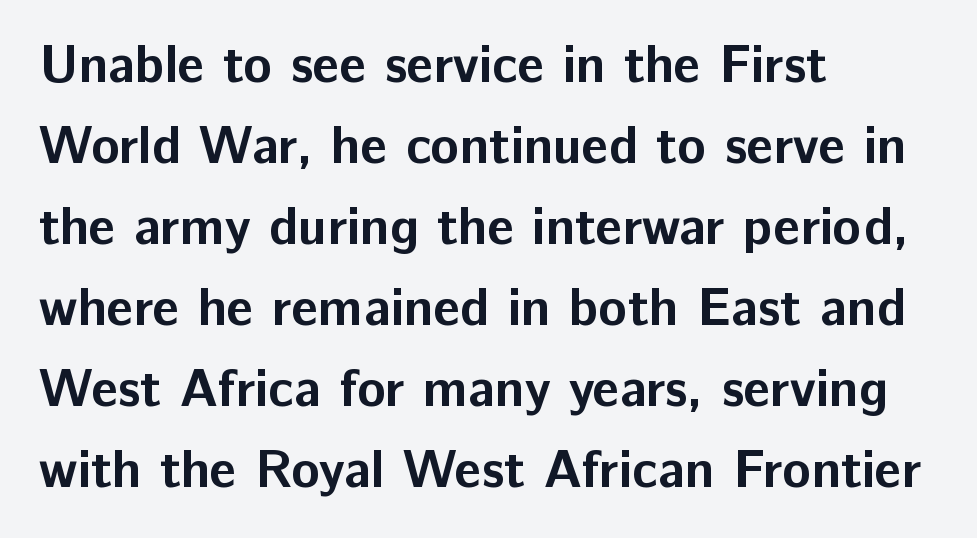
Q: Is the text bold? A: Yes.
Q: Is the text italic (slanted)? A: No, it is upright.
Q: Is the typeface a serif or a sans-serif typeface? A: Sans-serif.
Q: Is the text underlined? A: No.
Q: How is the paragraph aligned? A: Left-aligned.
Q: Is the spacing between letters normal or unusually wide? A: Normal.
Q: Is the spacing between lines tight, normal or loose? A: Normal.
Q: Width (condensed, normal, or wide)? A: Normal.
Q: Stroke contrast? A: Low.
Q: x-height? A: Medium.
Q: Monospaced? A: No.
